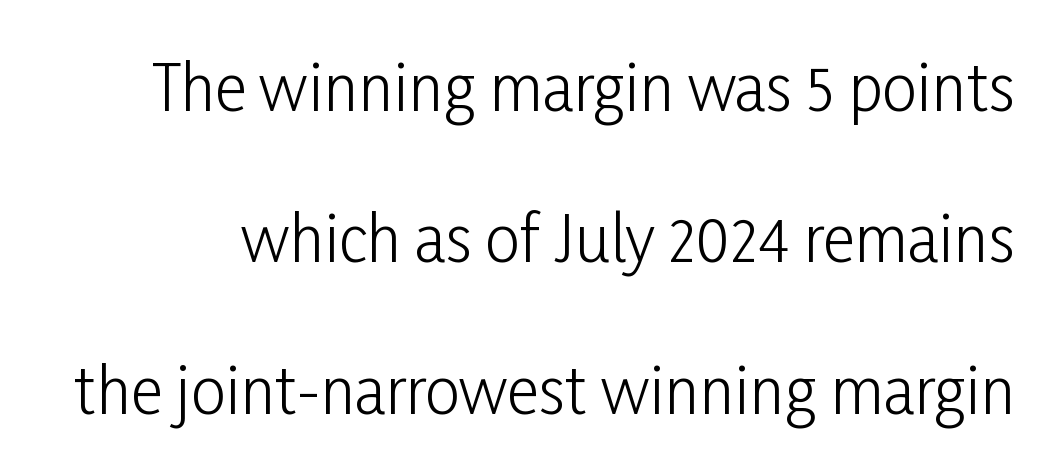
Q: Is the text bold? A: No.
Q: Is the text italic (slanted)? A: No, it is upright.
Q: Is the typeface a serif or a sans-serif typeface? A: Sans-serif.
Q: Is the text underlined? A: No.
Q: Is the spacing between letters normal or unusually wide? A: Normal.
Q: Is the spacing between lines tight, normal or loose? A: Loose.
Q: Width (condensed, normal, or wide)? A: Condensed.
Q: Stroke contrast? A: Low.
Q: x-height? A: Medium.
Q: Monospaced? A: No.
